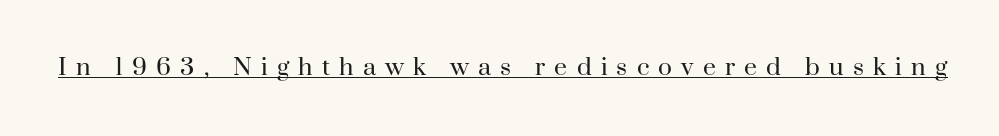
{"italic": "no", "bold": "no", "underline": "yes", "letter_spacing": "wide", "letter_spacing_em": 0.4, "glyph_px": 23}
